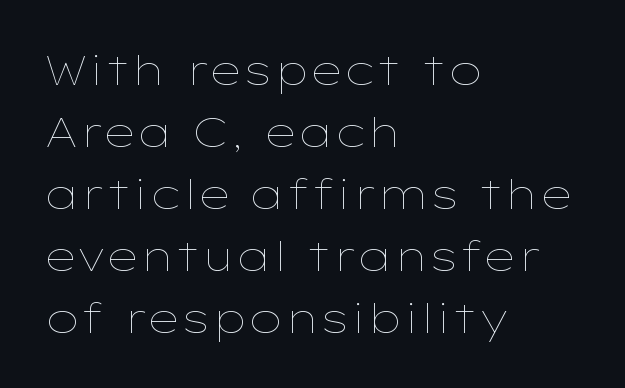
Q: Is the text bold? A: No.
Q: Is the text italic (slanted)? A: No, it is upright.
Q: Is the text underlined? A: No.
Q: How is the paragraph aligned? A: Left-aligned.
Q: Is the spacing between letters normal or unusually wide? A: Normal.
Q: Is the spacing between lines tight, normal or loose? A: Normal.
Q: Width (condensed, normal, or wide)? A: Wide.
Q: Stroke contrast? A: Low.
Q: x-height? A: Medium.
Q: Monospaced? A: No.
